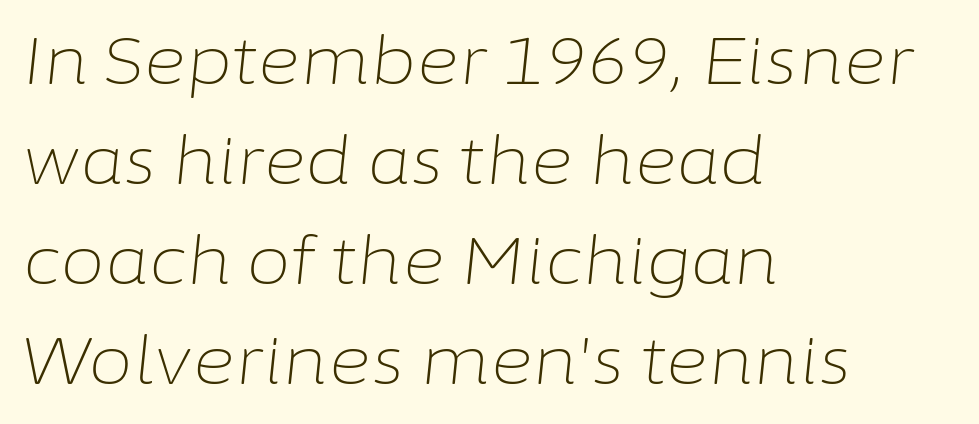
{"italic": "yes", "lean": "right", "slant_degrees": 6, "bold": "no", "weight": "light", "width": "normal", "stroke_contrast": "low", "x_height": "medium", "monospaced": "no", "underline": "no", "align": "left", "line_spacing": "normal", "line_spacing_ratio": 1.54, "letter_spacing": "normal", "letter_spacing_em": 0.0, "glyph_px": 65}
